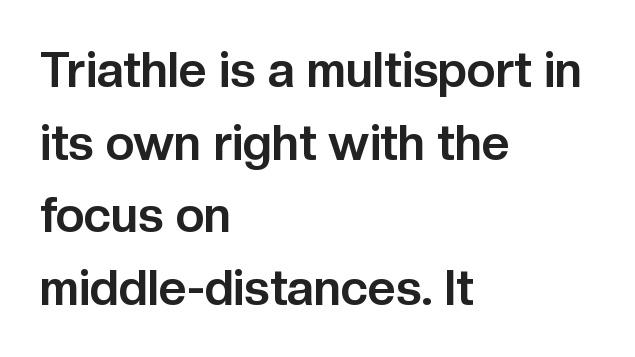
Successive baselines arrive at the customary interval. Has an underline been added? It has not. Examine the stroke ends and you'll find no serifs. Is this a fixed-width face? No — the glyphs have proportional, varying widths. The type is set solid horizontally, with unmodified tracking. Posture: straight, roman, zero tilt.
